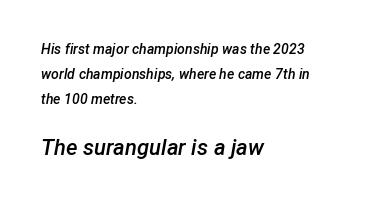
Italic? Definitely — the glyphs are oblique. Compared with an ordinary text face, these strokes are moderately heavier — a semibold. The setting favours the left margin, as ordinary paragraphs usually do. Whoever set this made the second block the dominant, larger element. This sample uses plain, unmodified letter spacing.
